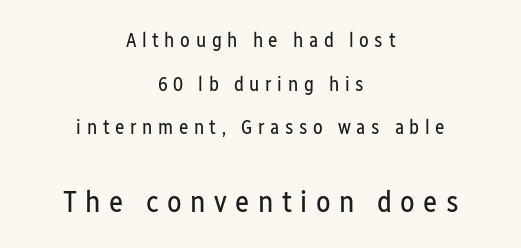
{"serif": "no", "italic": "no", "bold": "no", "weight": "regular", "width": "condensed", "stroke_contrast": "low", "x_height": "medium", "monospaced": "no", "underline": "no", "align": "center", "line_spacing": "loose", "line_spacing_ratio": 2.18, "letter_spacing": "wide", "letter_spacing_em": 0.28, "larger_block": "second", "size_ratio": 1.5, "glyph_px": 30}
